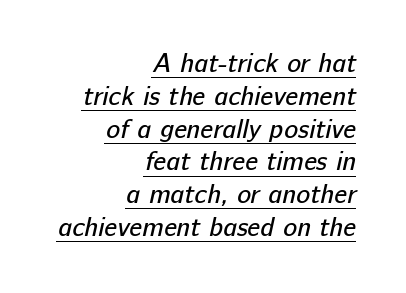
Q: Is the text bold? A: No.
Q: Is the text underlined? A: Yes.
Q: How is the paragraph aligned? A: Right-aligned.
Q: Is the spacing between letters normal or unusually wide? A: Normal.
Q: Is the spacing between lines tight, normal or loose? A: Normal.
